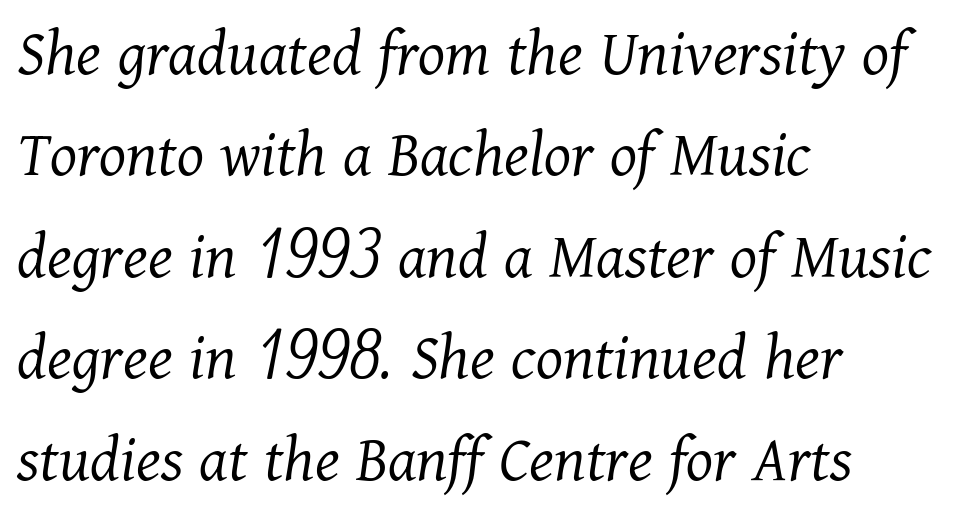
Q: Is the text bold? A: No.
Q: Is the text italic (slanted)? A: Yes, it leans right by about 11 degrees.
Q: Is the typeface a serif or a sans-serif typeface? A: Serif.
Q: Is the text underlined? A: No.
Q: How is the paragraph aligned? A: Left-aligned.
Q: Is the spacing between letters normal or unusually wide? A: Normal.
Q: Is the spacing between lines tight, normal or loose? A: Normal.
Q: Width (condensed, normal, or wide)? A: Normal.
Q: Stroke contrast? A: Medium.
Q: x-height? A: Medium.
Q: Monospaced? A: No.
